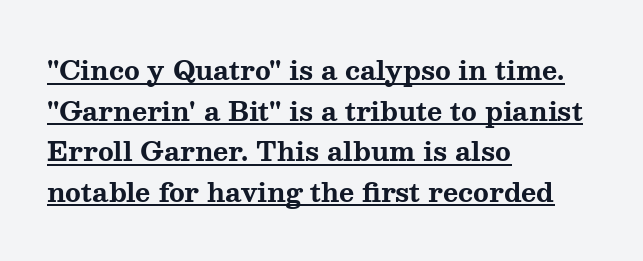
The font is running at its bold setting. The glyphs are accompanied by a horizontal stroke just below them. Quick note: interline space is typical. Italic? Not at all — the glyphs are vertical. Look at the tracking — it's just the regular setting, nothing added. Line starts are locked; line ends wander.
